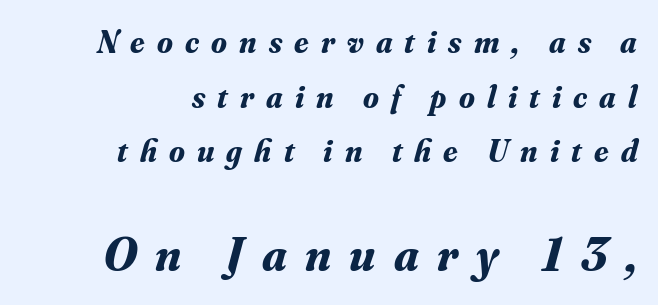
Q: Is the text bold? A: Yes.
Q: Is the text italic (slanted)? A: Yes, it leans right by about 16 degrees.
Q: Is the typeface a serif or a sans-serif typeface? A: Serif.
Q: Is the text underlined? A: No.
Q: How is the paragraph aligned? A: Right-aligned.
Q: Is the spacing between letters normal or unusually wide? A: Unusually wide.
Q: Which block of text is set in a larger size, the first (top) or the second (bottom)? A: The second (bottom) one.
Q: Width (condensed, normal, or wide)? A: Normal.
Q: Stroke contrast? A: Medium.
Q: x-height? A: Small.
Q: Monospaced? A: No.
